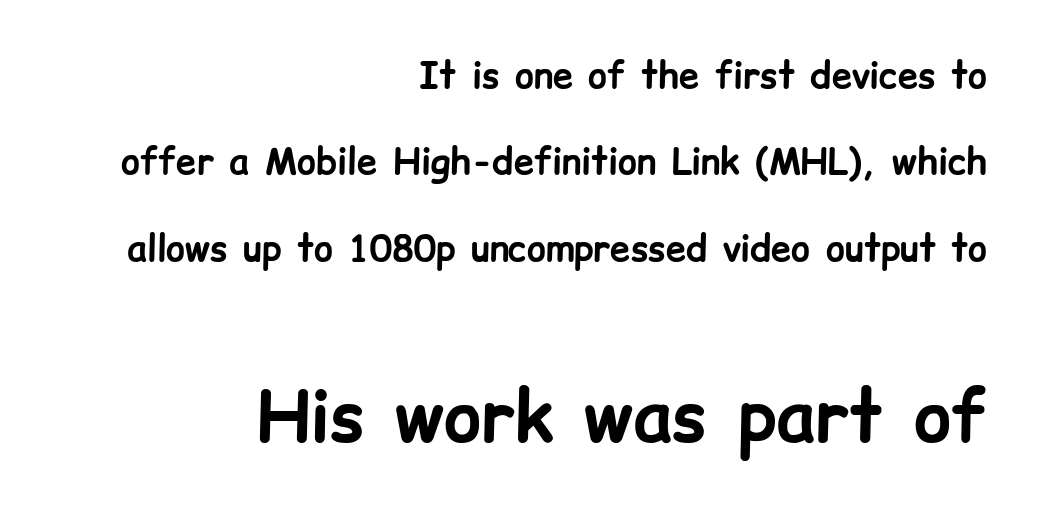
{"serif": "no", "italic": "no", "bold": "yes", "weight": "bold", "width": "normal", "stroke_contrast": "low", "x_height": "medium", "monospaced": "no", "underline": "no", "align": "right", "line_spacing": "loose", "line_spacing_ratio": 2.4, "letter_spacing": "normal", "letter_spacing_em": 0.0, "larger_block": "second", "size_ratio": 1.97, "glyph_px": 71}
